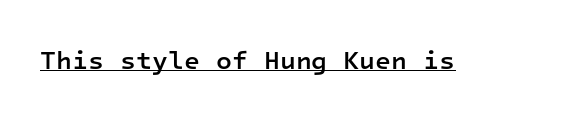
The letters stand upright; this is a roman face. This is moderately heavy type, rendered in semibold. These characters rest on top of a visible drawn line. You could call the tracking neutral — neither tight nor loose.
